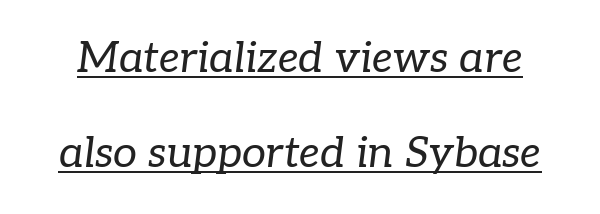
Q: Is the text bold? A: No.
Q: Is the text italic (slanted)? A: Yes, it leans right by about 7 degrees.
Q: Is the typeface a serif or a sans-serif typeface? A: Serif.
Q: Is the text underlined? A: Yes.
Q: Is the spacing between letters normal or unusually wide? A: Normal.
Q: Is the spacing between lines tight, normal or loose? A: Loose.
Q: Width (condensed, normal, or wide)? A: Normal.
Q: Stroke contrast? A: Low.
Q: x-height? A: Medium.
Q: Monospaced? A: No.
